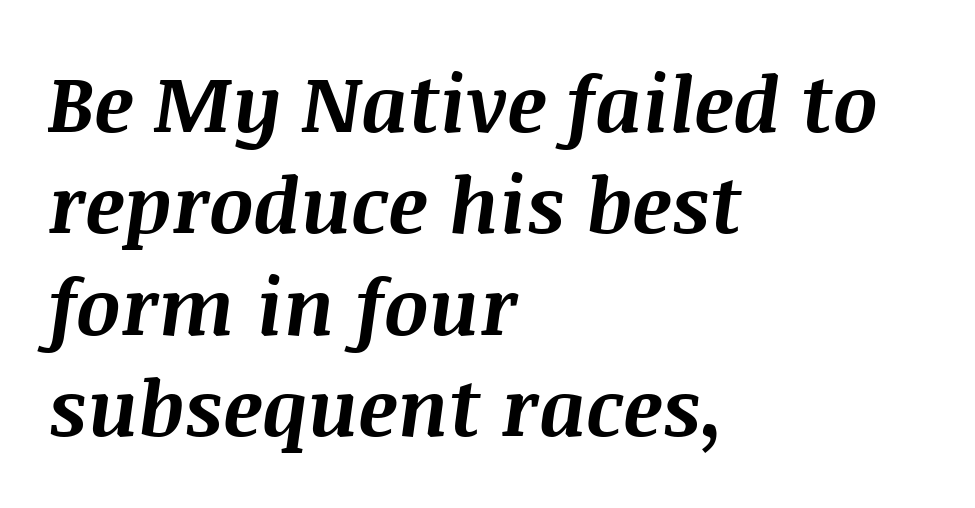
{"italic": "yes", "lean": "right", "slant_degrees": 8, "bold": "yes", "weight": "bold", "width": "normal", "stroke_contrast": "medium", "x_height": "large", "monospaced": "no", "underline": "no", "align": "left", "line_spacing": "normal", "line_spacing_ratio": 1.3, "letter_spacing": "normal", "letter_spacing_em": 0.0, "glyph_px": 78}
